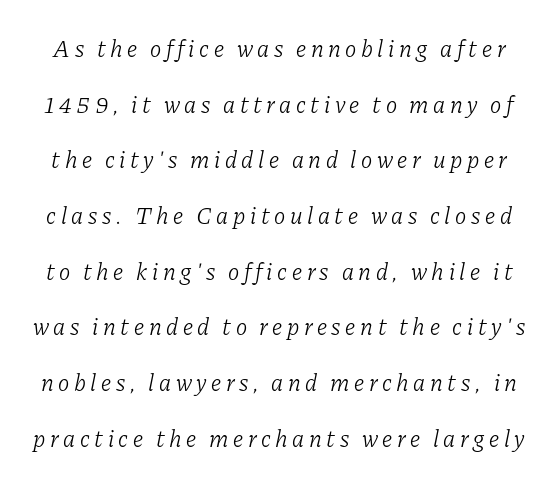
The image shows 24 px text type, italic (leaning right); set loose line spacing (2.32x), not underlined.
